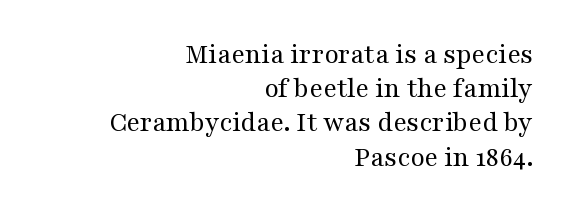
The image shows 29 px regular-weight, wide serif type, upright; set right-aligned, line spacing 1.18x, normal letter spacing, not underlined; medium stroke contrast and a medium x-height.
